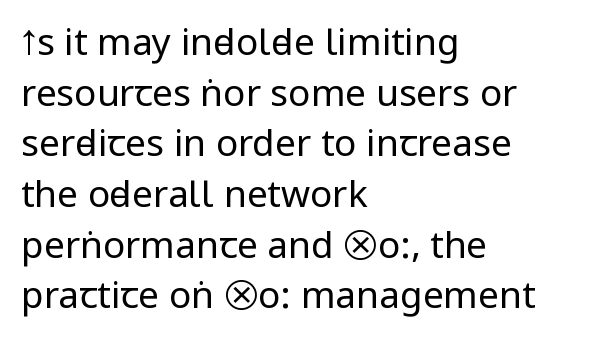
The image shows 37 px regular-weight, condensed sans-serif type, upright; set left-aligned, normal line spacing (1.37x), normal letter spacing, not underlined; low stroke contrast.
